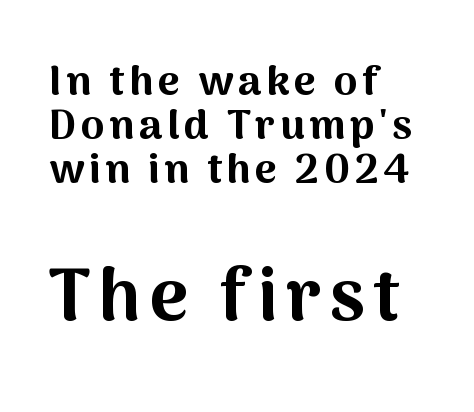
Q: Is the text bold? A: Yes.
Q: Is the text italic (slanted)? A: No, it is upright.
Q: Is the typeface a serif or a sans-serif typeface? A: Sans-serif.
Q: Is the text underlined? A: No.
Q: How is the paragraph aligned? A: Left-aligned.
Q: Is the spacing between lines tight, normal or loose? A: Tight.
Q: Which block of text is set in a larger size, the first (top) or the second (bottom)? A: The second (bottom) one.
Q: Width (condensed, normal, or wide)? A: Normal.
Q: Stroke contrast? A: Medium.
Q: x-height? A: Medium.
Q: Monospaced? A: No.
